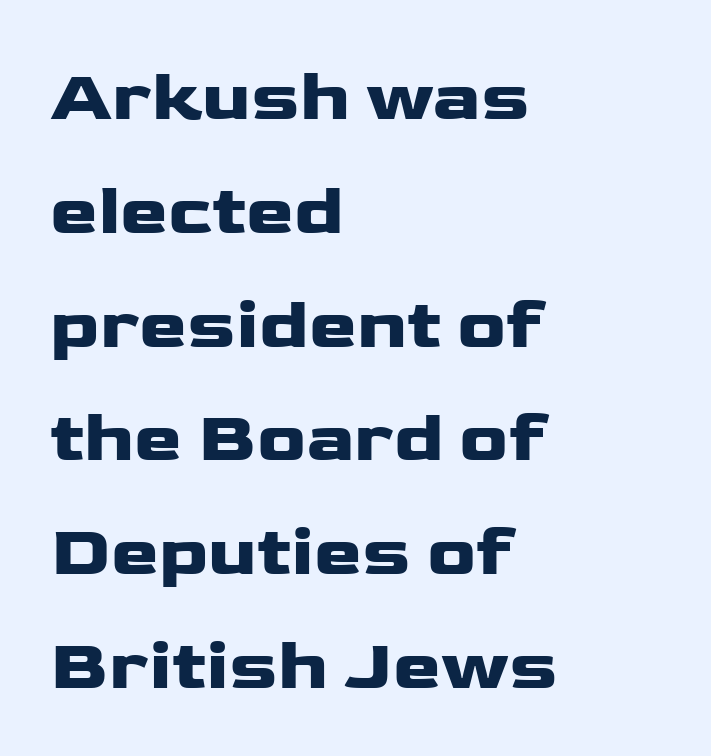
{"serif": "no", "italic": "no", "width": "wide", "stroke_contrast": "low", "x_height": "medium", "monospaced": "no", "underline": "no", "align": "left", "line_spacing": "normal", "line_spacing_ratio": 1.58, "letter_spacing": "normal", "letter_spacing_em": 0.0, "glyph_px": 72}
